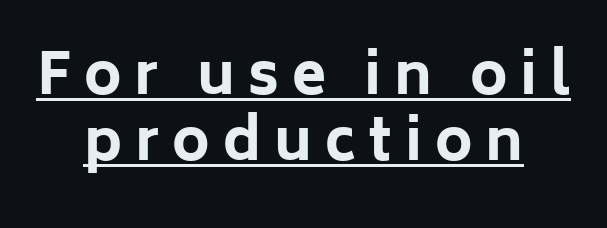
The image shows 56 px bold sans-serif type, upright; set centered, line spacing 1.17x, unusually wide letter spacing (+0.23 em), underlined; low stroke contrast and a medium x-height.
